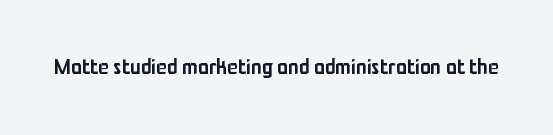
The image shows 22 px text type, upright; set normal letter spacing, not underlined.
